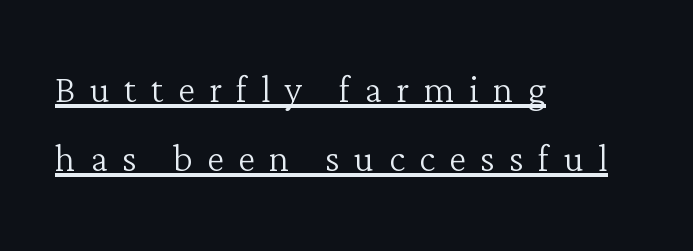
The paragraph has a hard left edge and a soft right edge. Proportional: the letters do not fall into vertical columns. The typesetting does not lean heavy: it is not bold. To sum up the face: it has serifs.
